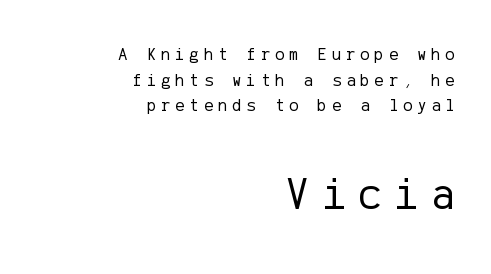
The image shows 46 px regular-weight sans-serif type, upright; set right-aligned, normal line spacing (1.42x), unusually wide letter spacing (+0.26 em), not underlined; the second (bottom) block is 2.56x larger; low stroke contrast and a medium x-height.
